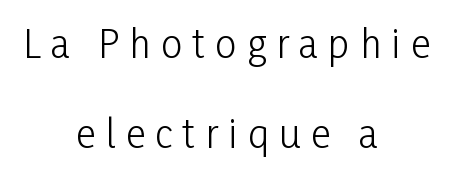
{"serif": "no", "italic": "no", "bold": "no", "weight": "light", "width": "condensed", "stroke_contrast": "low", "x_height": "medium", "monospaced": "no", "underline": "no", "align": "center", "line_spacing": "loose", "line_spacing_ratio": 2.37, "letter_spacing": "wide", "letter_spacing_em": 0.27, "glyph_px": 38}
